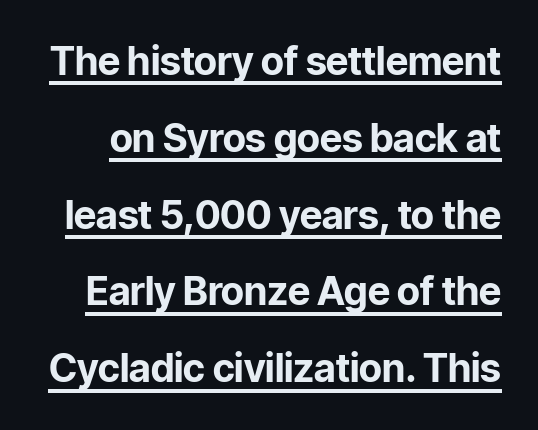
Note the varied advance widths — an 'i' is clearly narrower than an 'm'. Looks like someone drew a line under every word here. Observe the ordinary spacing: letters are neighbours, not strangers. In terms of letterform style, serifs are entirely absent.
